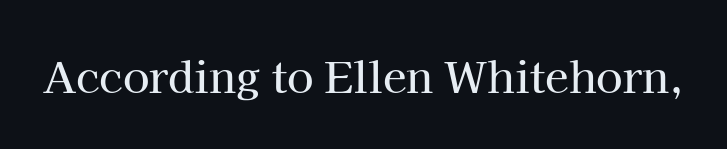
The image shows 43 px serif type, upright; set normal letter spacing, not underlined; high stroke contrast and a medium x-height.
